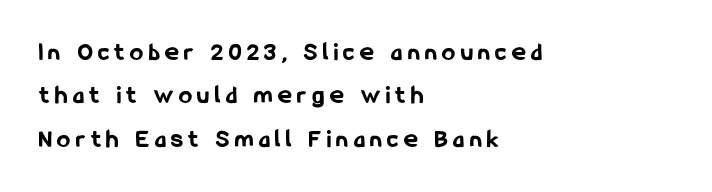
The image shows 26 px bold type, upright; set left-aligned, normal line spacing (1.67x), unusually wide letter spacing (+0.22 em), not underlined.
